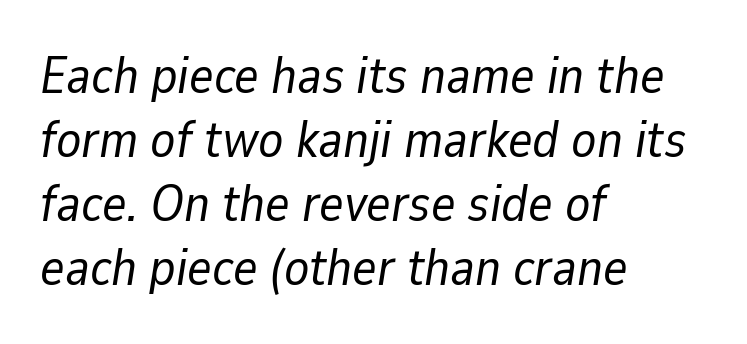
{"italic": "yes", "lean": "right", "slant_degrees": 9, "bold": "no", "weight": "regular", "width": "normal", "stroke_contrast": "low", "x_height": "medium", "monospaced": "no", "underline": "no", "align": "left", "line_spacing_ratio": 1.23, "letter_spacing": "normal", "letter_spacing_em": 0.0, "glyph_px": 52}
